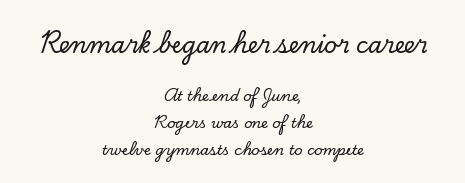
The image shows 22 px text type; set centered, loose line spacing (1.92x), normal letter spacing, not underlined; the first (top) block is 1.57x larger.
